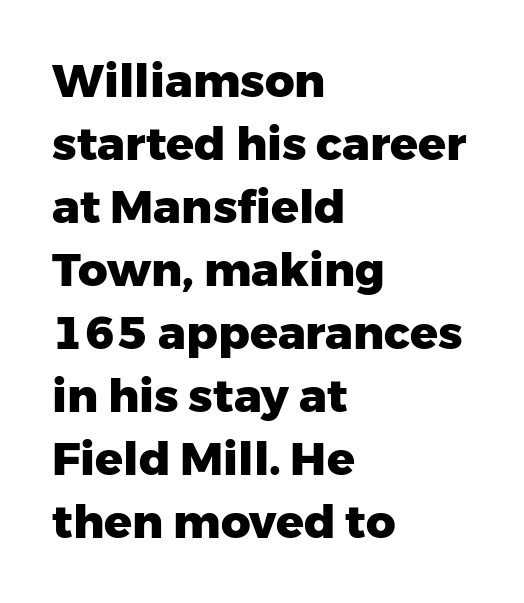
The gap between lines stays unmarked. The ragged edge is on the right, which tells us the setting is flush left. Weight check: bold — yes, fully. Ordinary non-slanted type is in use. Note the varied advance widths — an 'i' is clearly narrower than an 'm'. Vertically, the passage feels balanced, rows spaced as you'd expect.
